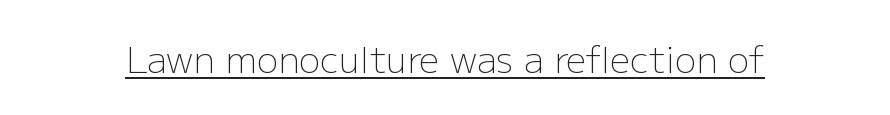
{"serif": "no", "italic": "no", "bold": "no", "weight": "light", "width": "normal", "stroke_contrast": "low", "x_height": "medium", "monospaced": "no", "underline": "yes", "letter_spacing": "normal", "letter_spacing_em": 0.0, "glyph_px": 36}
